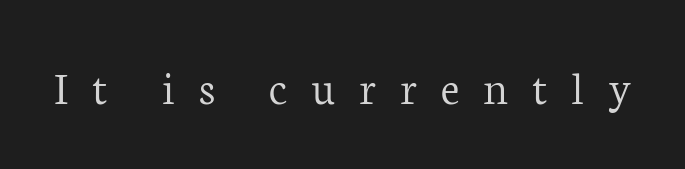
A roman cut, with each character standing at attention. The specimen omits any rule beneath the text block's lines. Display-style spreading of the glyphs; the letterfit is very open. To sum up the face: it has serifs.
